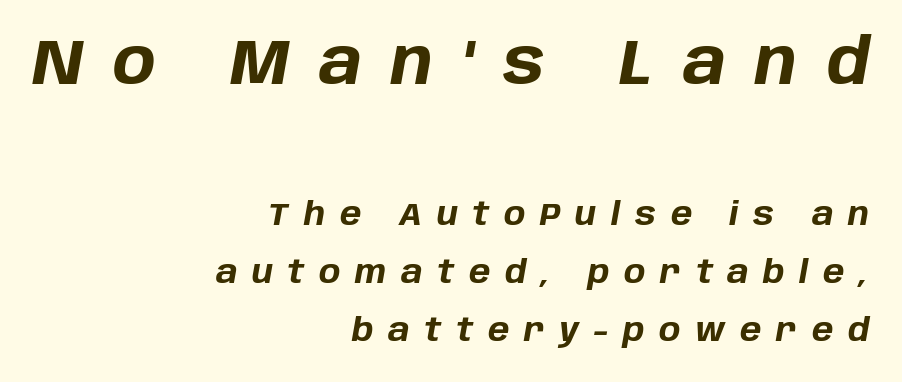
Top chunk: large. Bottom chunk: small. Caption: expanded tracking, letters set apart. Its strokes are broad and dark, the hallmark of bold type. Emphasis-style slanted type is in use. Just letters on the line, the space beneath them empty. Casual observation: everything's shoved over to the right.
